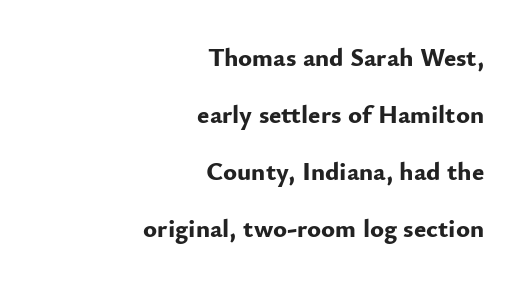
The gap between lines stays unmarked. Set as a true bold cut, around the 700 mark. The gaps between neighbouring characters are ordinary and unremarkable. You could fit nearly another row in the gap between these rows. Does the copy run flush right? Yes — the right margin is perfectly even. Designer's note — italics off, roman on.
